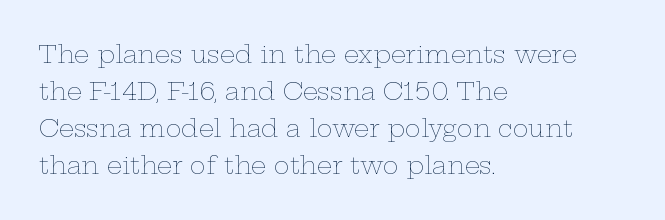
{"italic": "no", "bold": "no", "underline": "no", "align": "left", "line_spacing": "normal", "line_spacing_ratio": 1.54, "letter_spacing": "normal", "letter_spacing_em": 0.0, "glyph_px": 24}
